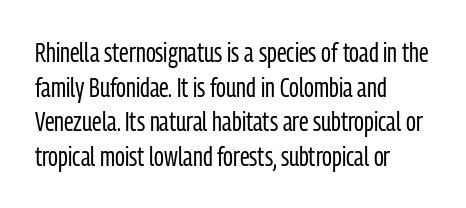
{"italic": "no", "bold": "no", "underline": "no", "align": "left", "line_spacing": "normal", "line_spacing_ratio": 1.28, "letter_spacing": "normal", "letter_spacing_em": 0.0, "glyph_px": 27}
